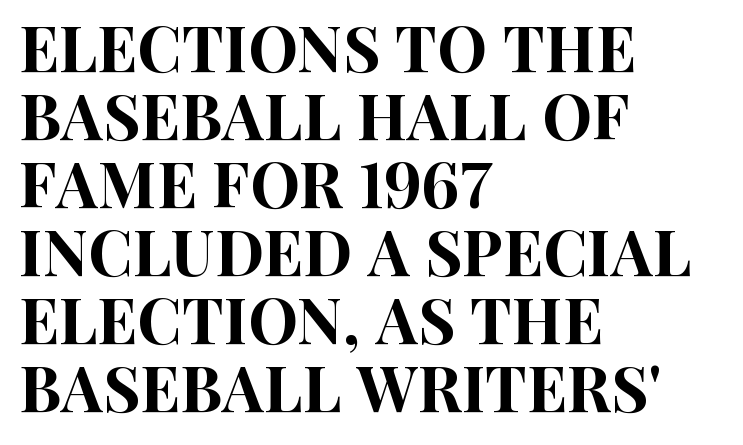
If you measured baseline to baseline, you'd find a short distance. Do the characters align in a grid? No, the font is proportional. Is there any slant? The stems are plumb. Compared with typical body copy, the letter spacing here is the same.
